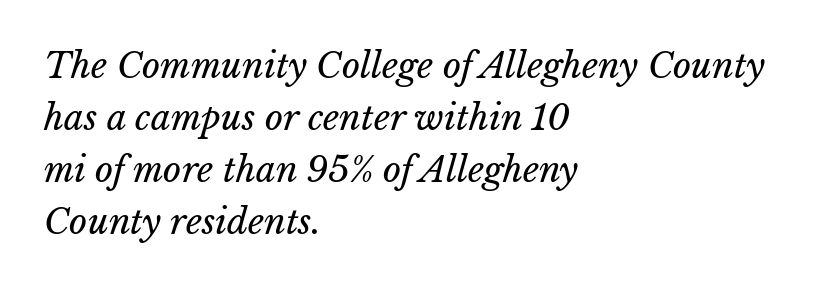
Q: Is the text bold? A: No.
Q: Is the text underlined? A: No.
Q: How is the paragraph aligned? A: Left-aligned.
Q: Is the spacing between letters normal or unusually wide? A: Normal.
Q: Is the spacing between lines tight, normal or loose? A: Normal.
Q: Width (condensed, normal, or wide)? A: Normal.
Q: Stroke contrast? A: Low.
Q: x-height? A: Medium.
Q: Monospaced? A: No.
